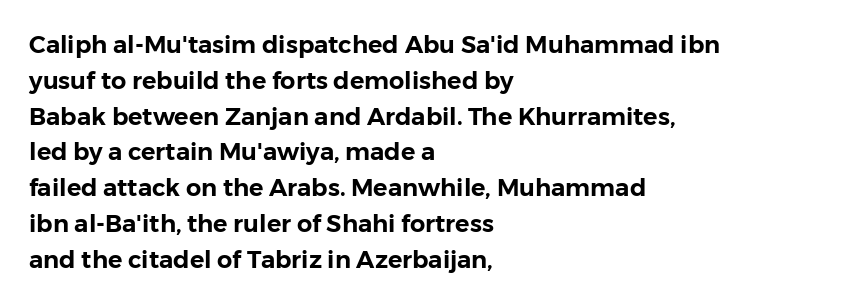
{"italic": "no", "underline": "no", "align": "left", "line_spacing": "normal", "line_spacing_ratio": 1.49, "letter_spacing": "normal", "letter_spacing_em": 0.0, "glyph_px": 24}
